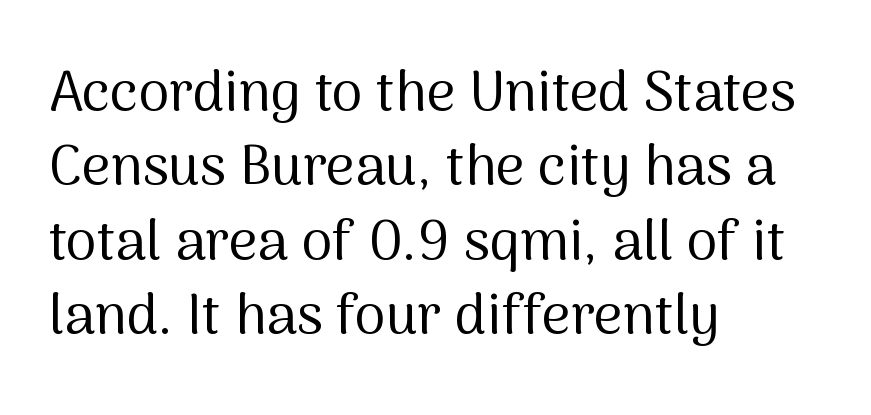
Q: Is the text bold? A: No.
Q: Is the text italic (slanted)? A: No, it is upright.
Q: Is the typeface a serif or a sans-serif typeface? A: Sans-serif.
Q: Is the text underlined? A: No.
Q: How is the paragraph aligned? A: Left-aligned.
Q: Is the spacing between letters normal or unusually wide? A: Normal.
Q: Is the spacing between lines tight, normal or loose? A: Normal.
Q: Width (condensed, normal, or wide)? A: Normal.
Q: Stroke contrast? A: Medium.
Q: x-height? A: Medium.
Q: Monospaced? A: No.
